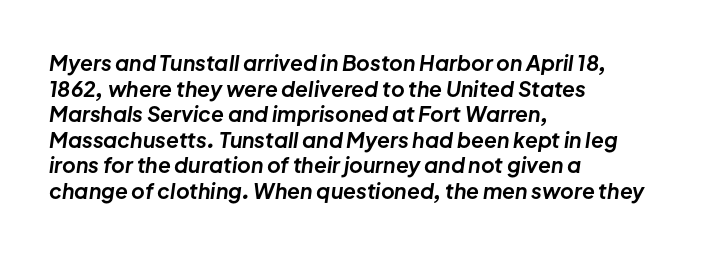
The image shows 21 px bold type, italic (leaning right); set left-aligned, line spacing 1.22x, normal letter spacing, not underlined.
